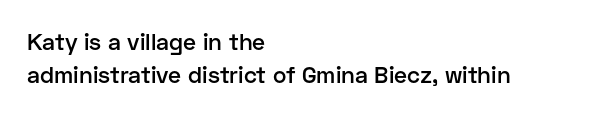
Q: Is the text bold? A: Semi-bold.
Q: Is the text italic (slanted)? A: No, it is upright.
Q: Is the text underlined? A: No.
Q: How is the paragraph aligned? A: Left-aligned.
Q: Is the spacing between letters normal or unusually wide? A: Normal.
Q: Is the spacing between lines tight, normal or loose? A: Normal.
